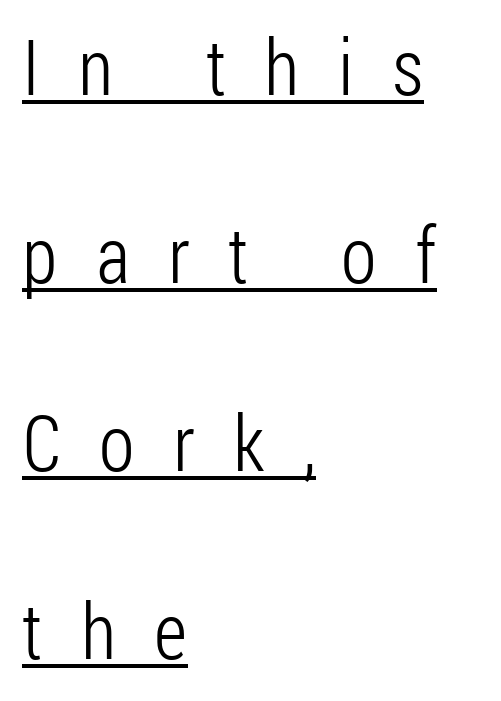
Q: Is the text bold? A: No.
Q: Is the text italic (slanted)? A: No, it is upright.
Q: Is the typeface a serif or a sans-serif typeface? A: Sans-serif.
Q: Is the text underlined? A: Yes.
Q: How is the paragraph aligned? A: Left-aligned.
Q: Is the spacing between letters normal or unusually wide? A: Unusually wide.
Q: Is the spacing between lines tight, normal or loose? A: Loose.
Q: Width (condensed, normal, or wide)? A: Condensed.
Q: Stroke contrast? A: Low.
Q: x-height? A: Medium.
Q: Monospaced? A: No.
